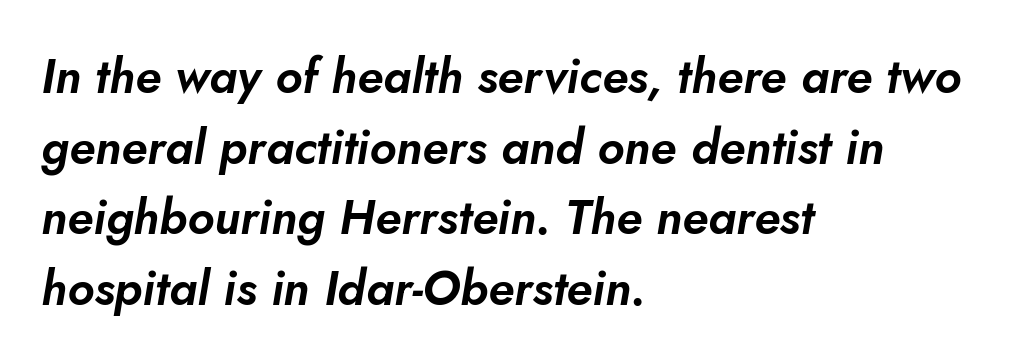
The image shows 48 px text type, italic (leaning right); set left-aligned, normal line spacing (1.47x), normal letter spacing, not underlined; low stroke contrast and a small x-height.
